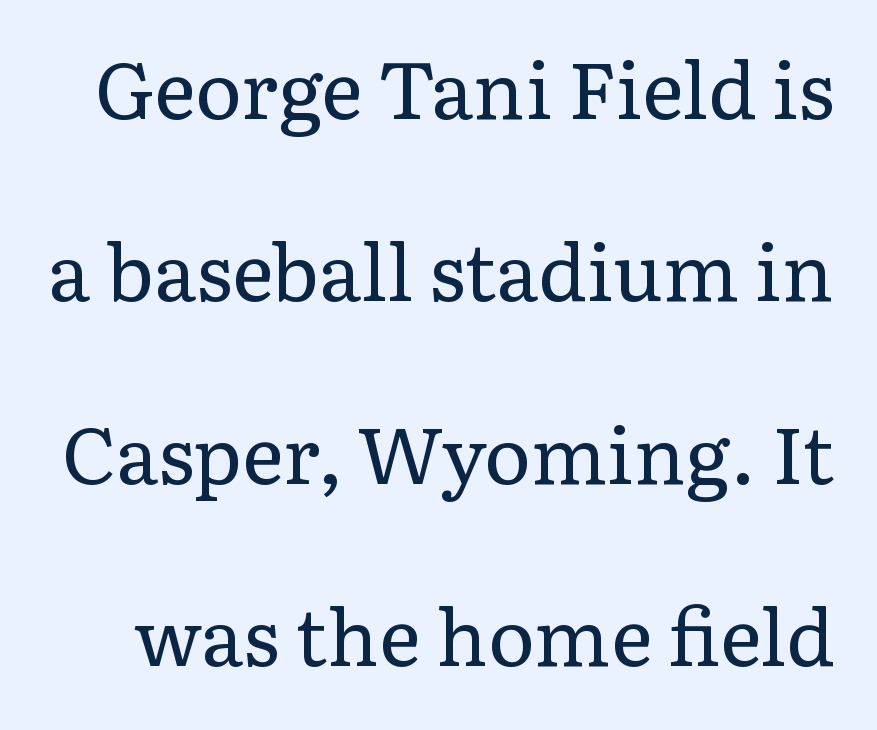
There is no visible air inserted between adjacent glyphs. Underlining? Definitely not there. You can tell from the footed stems that serif type was used. The typesetting does not lean heavy: it is not bold. Spacing verdict: proportional, widths tailored to each character.
